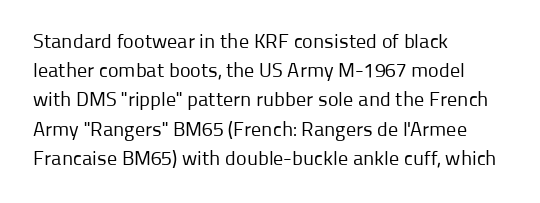
Q: Is the text bold? A: No.
Q: Is the text italic (slanted)? A: No, it is upright.
Q: Is the text underlined? A: No.
Q: How is the paragraph aligned? A: Left-aligned.
Q: Is the spacing between letters normal or unusually wide? A: Normal.
Q: Is the spacing between lines tight, normal or loose? A: Normal.
